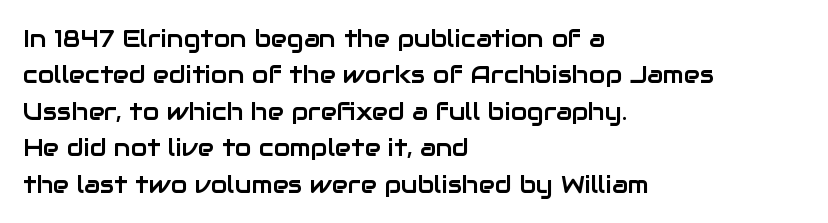
Q: Is the text italic (slanted)? A: No, it is upright.
Q: Is the text underlined? A: No.
Q: How is the paragraph aligned? A: Left-aligned.
Q: Is the spacing between letters normal or unusually wide? A: Normal.
Q: Is the spacing between lines tight, normal or loose? A: Normal.
